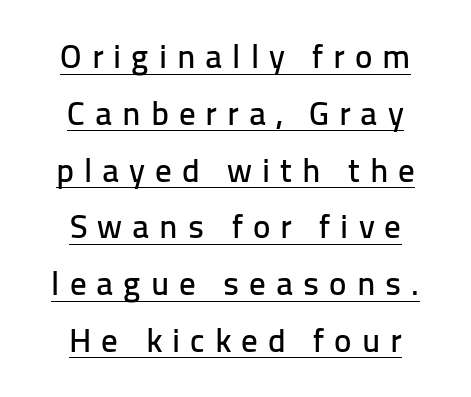
The image shows 33 px sans-serif type, upright; set centered, line spacing 1.72x, unusually wide letter spacing (+0.3 em), underlined; low stroke contrast and a medium x-height.
